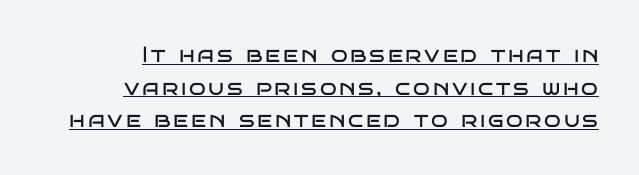
{"italic": "no", "bold": "no", "underline": "yes", "line_spacing": "normal", "line_spacing_ratio": 1.48, "glyph_px": 22}
